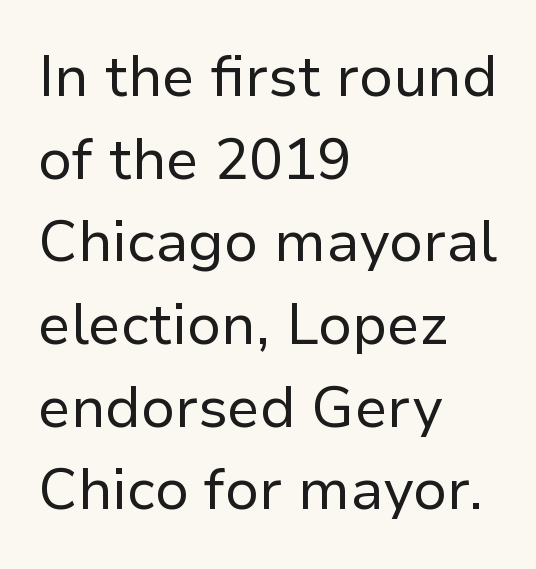
{"serif": "no", "italic": "no", "bold": "no", "weight": "regular", "width": "normal", "stroke_contrast": "low", "x_height": "medium", "monospaced": "no", "underline": "no", "align": "left", "line_spacing": "normal", "line_spacing_ratio": 1.45, "letter_spacing": "normal", "letter_spacing_em": 0.0, "glyph_px": 57}
